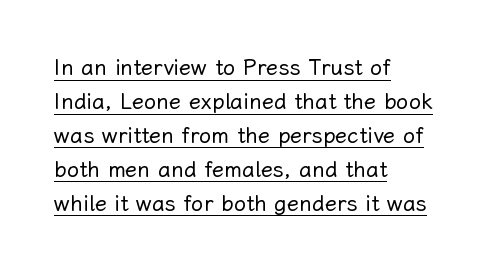
{"italic": "no", "bold": "no", "underline": "yes", "align": "left", "line_spacing": "normal", "line_spacing_ratio": 1.54, "letter_spacing": "normal", "letter_spacing_em": 0.0, "glyph_px": 22}
